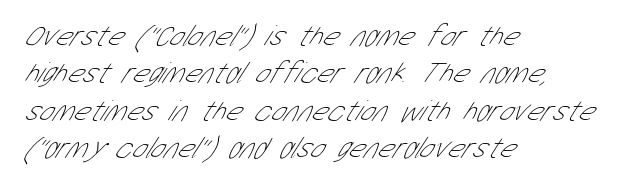
Each line starts at the same left margin while the right side varies. Is this a fixed-width face? No — the glyphs have proportional, varying widths. The rendering uses a moderate line-height, typical for paragraphs. Weight: in the light-to-regular range. Caption: standard tracking, unaltered. What kind of face is this? One without serifs — a sans.
